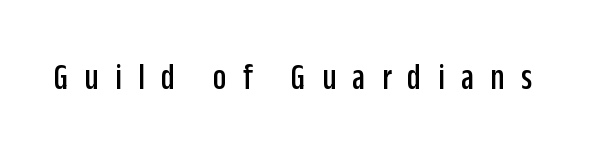
{"serif": "no", "italic": "no", "width": "condensed", "stroke_contrast": "low", "x_height": "large", "monospaced": "no", "underline": "no", "letter_spacing": "wide", "letter_spacing_em": 0.43, "glyph_px": 38}
